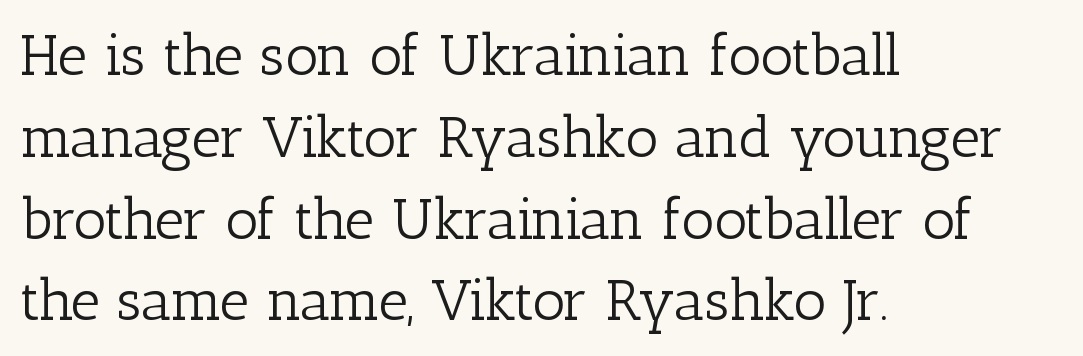
The image shows 58 px light serif type, upright; set left-aligned, normal line spacing (1.41x), normal letter spacing, not underlined; low stroke contrast and a medium x-height.
